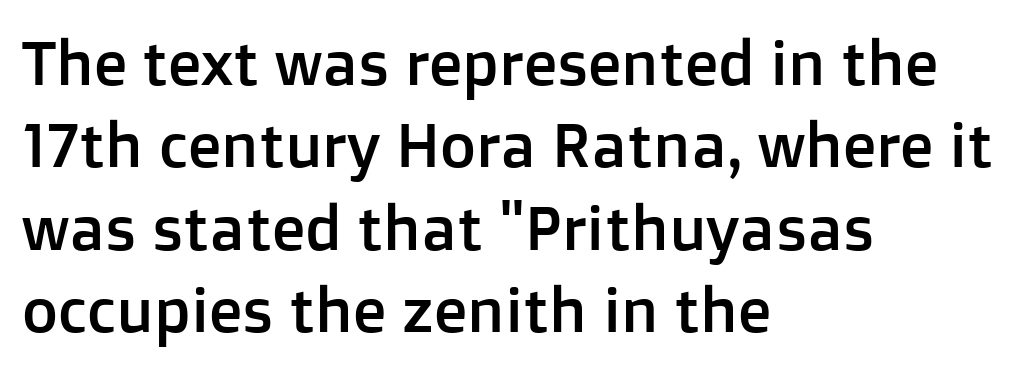
{"serif": "no", "italic": "no", "width": "normal", "stroke_contrast": "low", "x_height": "medium", "monospaced": "no", "underline": "no", "align": "left", "line_spacing": "normal", "line_spacing_ratio": 1.33, "letter_spacing": "normal", "letter_spacing_em": 0.0, "glyph_px": 62}
